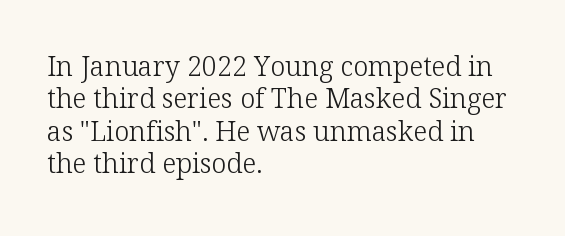
The image shows 27 px text type, upright; set left-aligned, line spacing 1.2x, normal letter spacing, not underlined.
